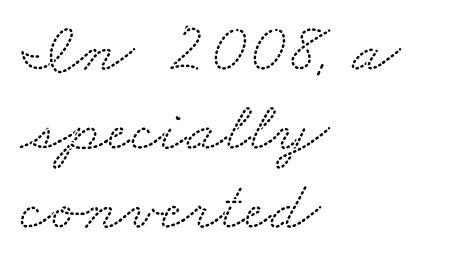
The face used here is proportionally spaced, like ordinary book or web type. Teacher's note: observe the even left margin — that is flush-left alignment. You could barely slide anything between these rows. To sum up the face: it has serifs. No word sits above an underline. The face used here is rendered with its standard letterfit.
